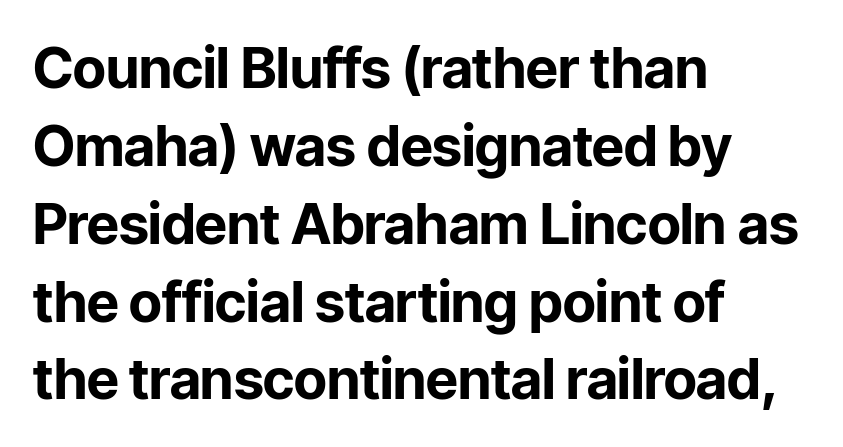
The image shows 56 px bold sans-serif type, upright; set left-aligned, normal line spacing (1.39x), normal letter spacing, not underlined; low stroke contrast and a medium x-height.
